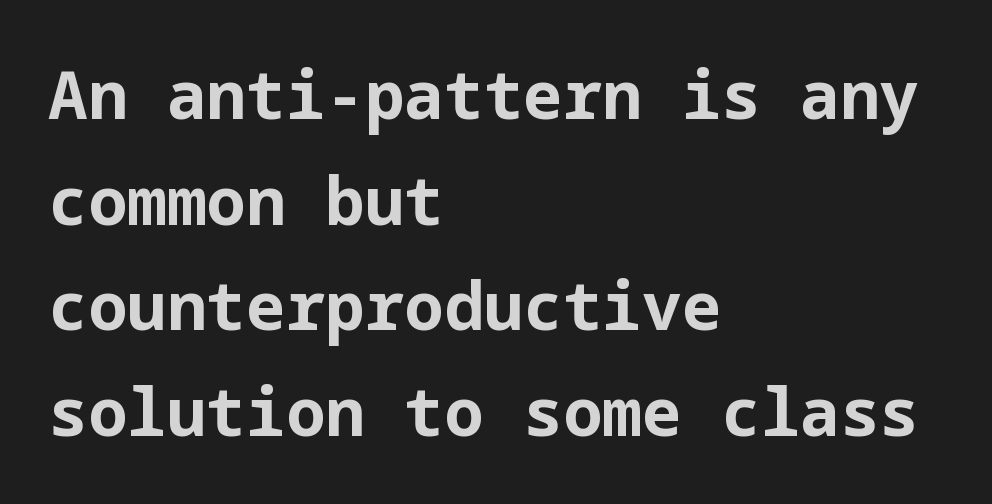
{"serif": "no", "italic": "no", "bold": "yes", "weight": "bold", "width": "normal", "stroke_contrast": "low", "x_height": "medium", "underline": "no", "align": "left", "line_spacing": "normal", "line_spacing_ratio": 1.6, "letter_spacing": "normal", "letter_spacing_em": 0.0, "glyph_px": 66}
